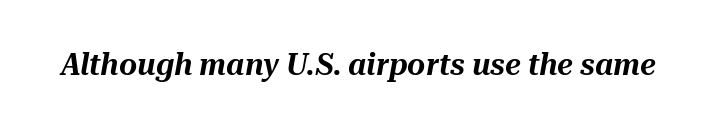
The image shows 31 px text type, italic (leaning right); set normal letter spacing, not underlined; medium stroke contrast and a medium x-height.
